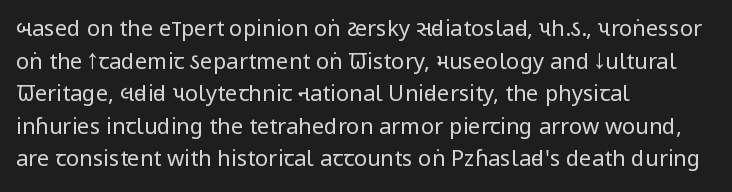
Rows of type keep a routine distance in the vertical direction. The space beneath each line is pristine and unruled. Which margin do the lines hug? The left one — the right edge is uneven. The letterforms sit shoulder to shoulder at normal distance.
